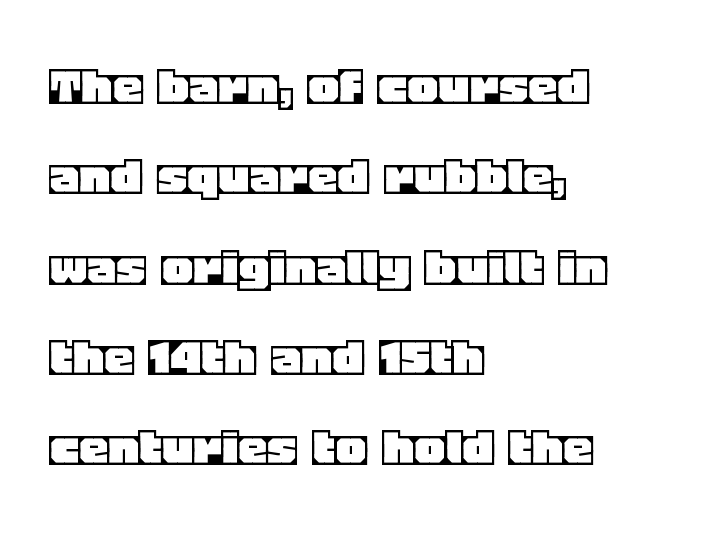
Is there any slant? The stems are plumb. Honestly, there is no underline to notice here at all. The passage shown stacks its lines at a standard gap. Layout note: lines flush left.
